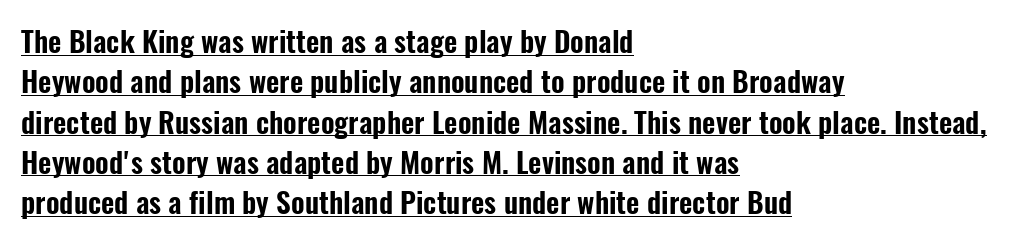
The image shows 29 px condensed sans-serif type, upright; set left-aligned, normal line spacing (1.39x), normal letter spacing, underlined; low stroke contrast and a medium x-height.
